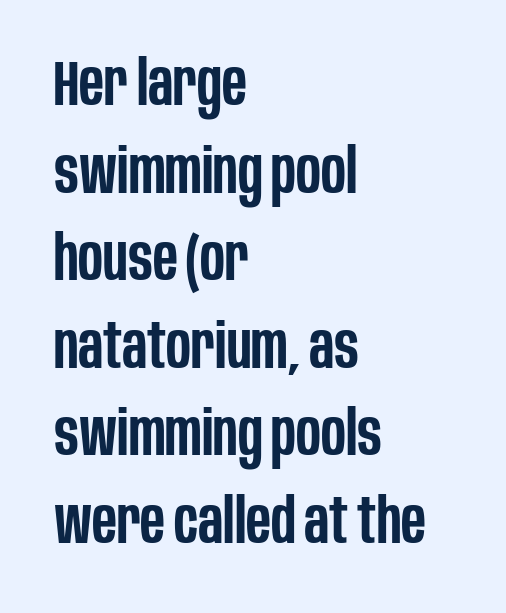
Regarding leading, the lines here are spaced in the standard way. This rendering employs a face without finishing strokes, i.e., a sans-serif. Looks like regular typesetting: each glyph gets only the width it needs. This is the regular roman posture of the typeface.
